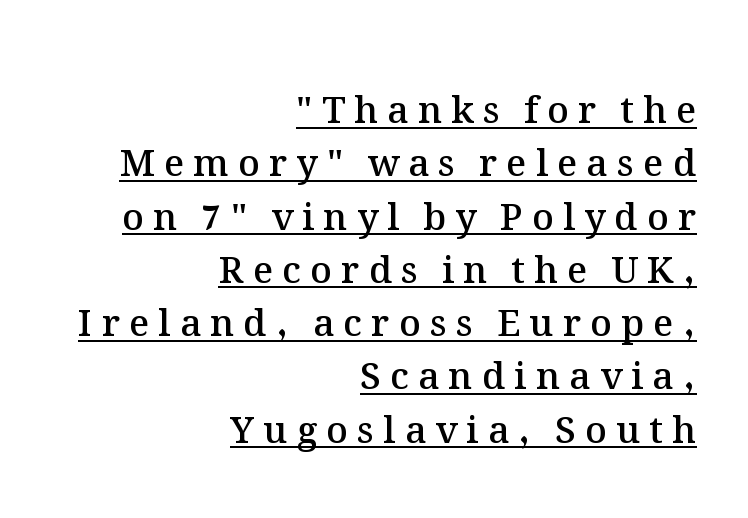
Q: Is the text bold? A: Semi-bold.
Q: Is the text italic (slanted)? A: No, it is upright.
Q: Is the text underlined? A: Yes.
Q: How is the paragraph aligned? A: Right-aligned.
Q: Is the spacing between letters normal or unusually wide? A: Unusually wide.
Q: Is the spacing between lines tight, normal or loose? A: Normal.
Q: Width (condensed, normal, or wide)? A: Normal.
Q: Stroke contrast? A: Medium.
Q: x-height? A: Medium.
Q: Monospaced? A: No.
